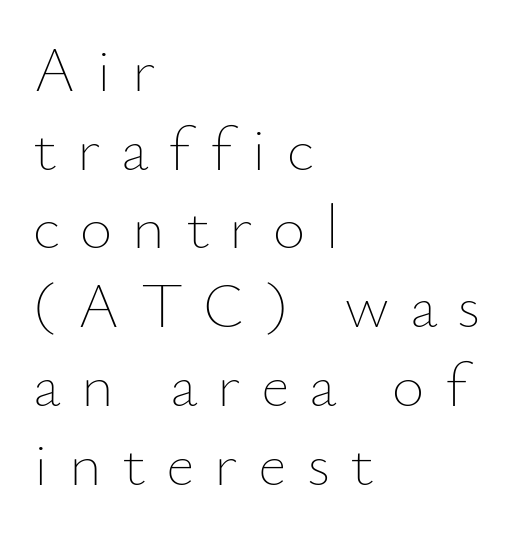
The image shows 63 px thin type, upright; set left-aligned, normal line spacing (1.25x), unusually wide letter spacing (+0.32 em), not underlined; low stroke contrast and a small x-height.
